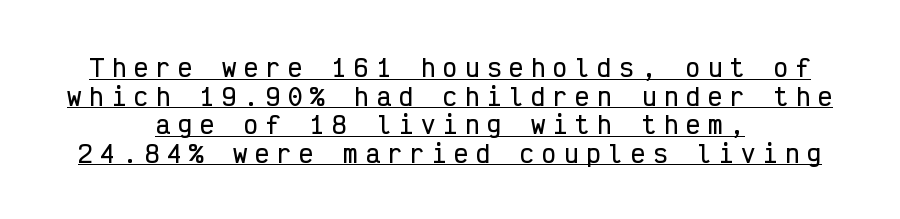
Has an underline been added? It has. Short note: letters widely spaced. Teacher's note: observe the equal gaps on both sides — that is centered alignment. Nope, not italic — everything's standing straight.
